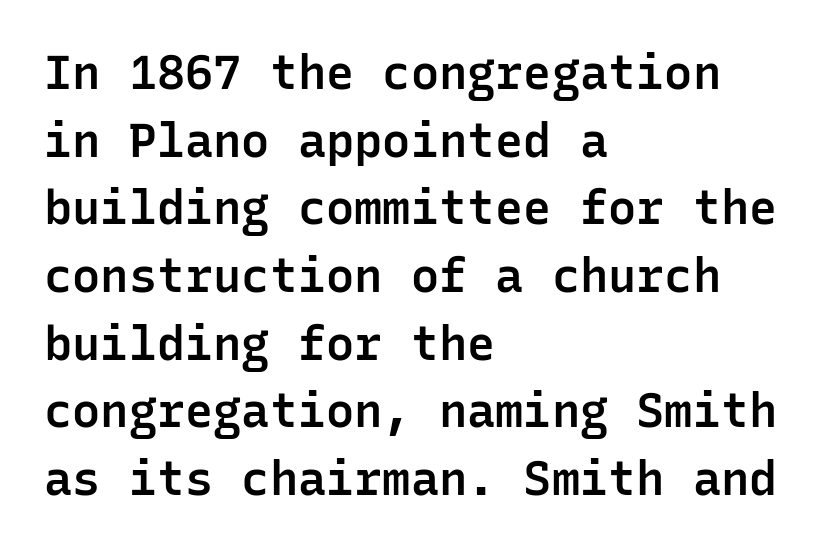
Q: Is the text bold? A: Semi-bold.
Q: Is the text italic (slanted)? A: No, it is upright.
Q: Is the typeface a serif or a sans-serif typeface? A: Sans-serif.
Q: Is the text underlined? A: No.
Q: How is the paragraph aligned? A: Left-aligned.
Q: Is the spacing between letters normal or unusually wide? A: Normal.
Q: Is the spacing between lines tight, normal or loose? A: Normal.
Q: Width (condensed, normal, or wide)? A: Normal.
Q: Stroke contrast? A: Low.
Q: x-height? A: Medium.
Q: Monospaced? A: Yes.
